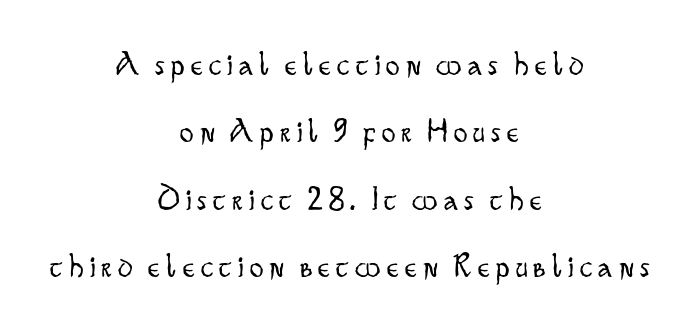
The image shows 34 px light, condensed sans-serif type, upright; set centered, loose line spacing (1.98x), not underlined; low stroke contrast and a small x-height.
